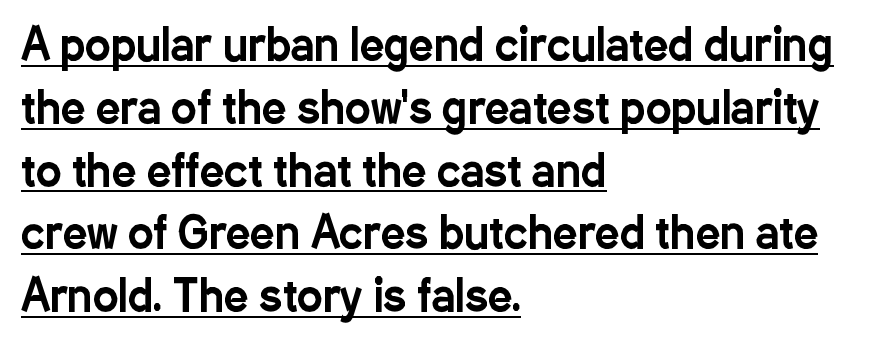
The image shows 43 px condensed sans-serif type, upright; set left-aligned, normal line spacing (1.46x), normal letter spacing, underlined; low stroke contrast and a medium x-height.
